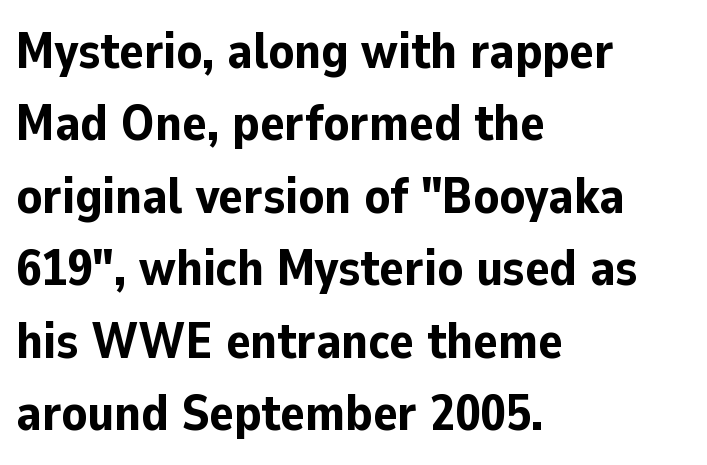
{"serif": "no", "italic": "no", "bold": "yes", "weight": "bold", "width": "normal", "stroke_contrast": "low", "x_height": "medium", "monospaced": "no", "underline": "no", "align": "left", "line_spacing": "normal", "line_spacing_ratio": 1.42, "letter_spacing": "normal", "letter_spacing_em": 0.0, "glyph_px": 51}
